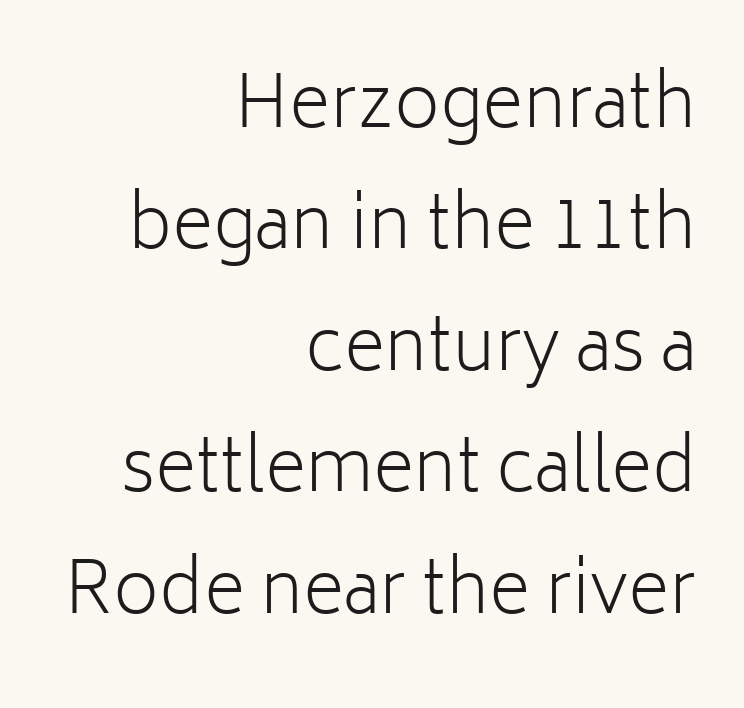
Q: Is the text bold? A: No.
Q: Is the text italic (slanted)? A: No, it is upright.
Q: Is the typeface a serif or a sans-serif typeface? A: Sans-serif.
Q: Is the text underlined? A: No.
Q: How is the paragraph aligned? A: Right-aligned.
Q: Is the spacing between letters normal or unusually wide? A: Normal.
Q: Width (condensed, normal, or wide)? A: Normal.
Q: Stroke contrast? A: Low.
Q: x-height? A: Medium.
Q: Monospaced? A: No.
